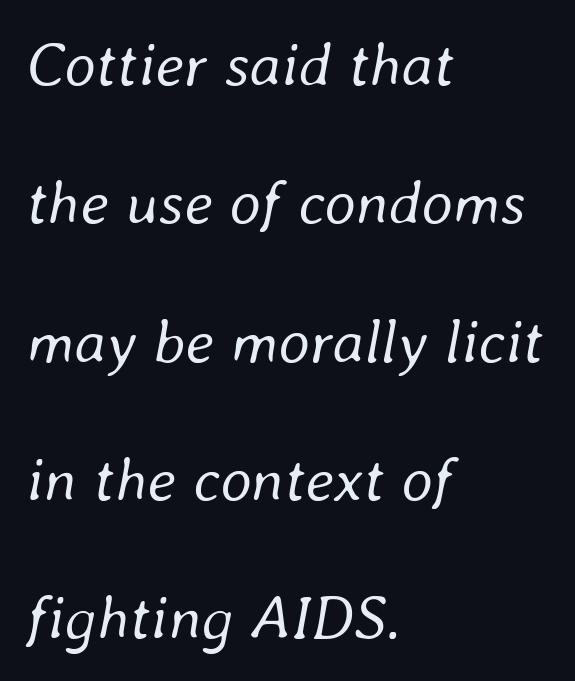
All the whitespace from short lines collects on the right. Character widths vary here, with narrow letters taking less room than wide ones. The strokes carry an ordinary text weight at most. Is the letter spacing exaggerated? No — it looks like the ordinary default.
